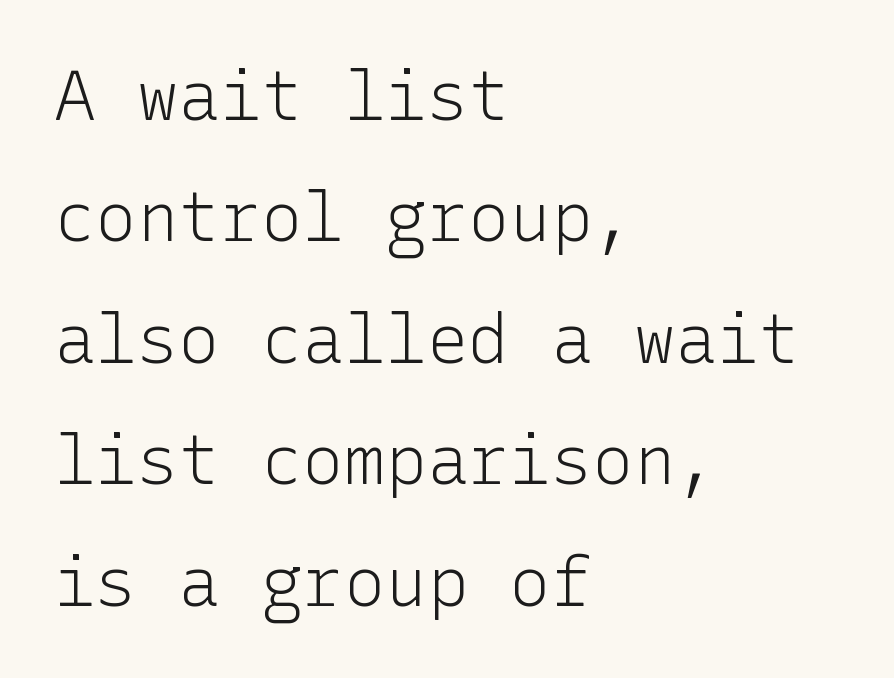
Q: Is the text bold? A: No.
Q: Is the text italic (slanted)? A: No, it is upright.
Q: Is the typeface a serif or a sans-serif typeface? A: Sans-serif.
Q: Is the text underlined? A: No.
Q: How is the paragraph aligned? A: Left-aligned.
Q: Is the spacing between letters normal or unusually wide? A: Normal.
Q: Width (condensed, normal, or wide)? A: Normal.
Q: Stroke contrast? A: Low.
Q: x-height? A: Medium.
